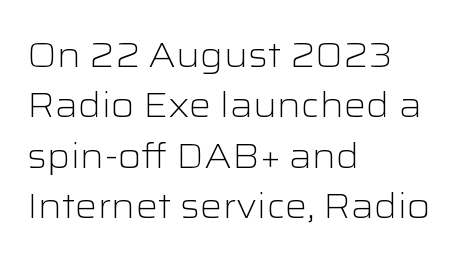
Q: Is the text bold? A: No.
Q: Is the text italic (slanted)? A: No, it is upright.
Q: Is the typeface a serif or a sans-serif typeface? A: Sans-serif.
Q: Is the text underlined? A: No.
Q: How is the paragraph aligned? A: Left-aligned.
Q: Is the spacing between letters normal or unusually wide? A: Normal.
Q: Is the spacing between lines tight, normal or loose? A: Normal.
Q: Width (condensed, normal, or wide)? A: Wide.
Q: Stroke contrast? A: Low.
Q: x-height? A: Medium.
Q: Monospaced? A: No.
